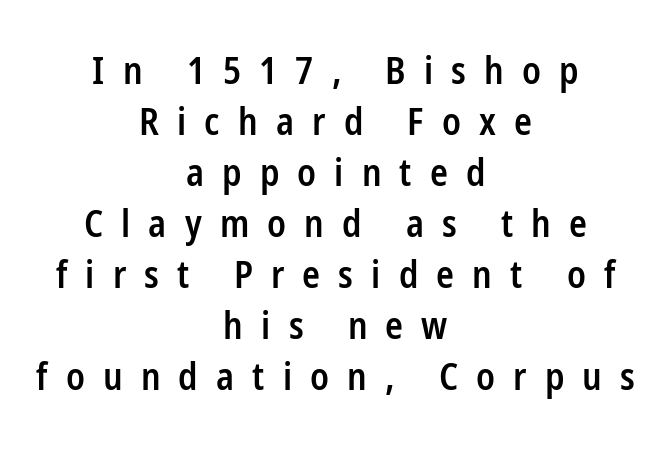
Posture: upright roman. Each row of text sits above clean, open space. Spacing verdict: proportional, widths tailored to each character. Type style note: lacks serifs. Weight: semibold (demi).
